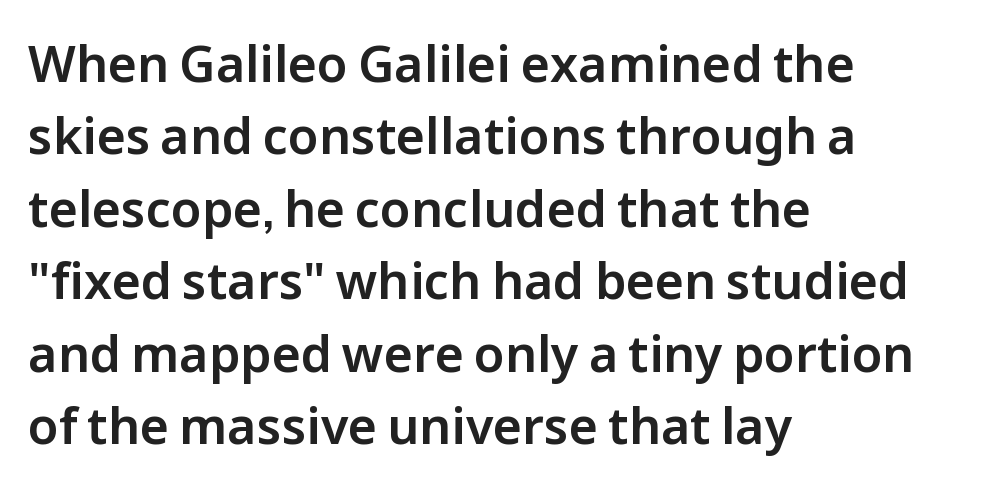
{"serif": "no", "italic": "no", "width": "normal", "stroke_contrast": "low", "x_height": "medium", "monospaced": "no", "underline": "no", "align": "left", "line_spacing": "normal", "line_spacing_ratio": 1.45, "letter_spacing": "normal", "letter_spacing_em": 0.0, "glyph_px": 50}
